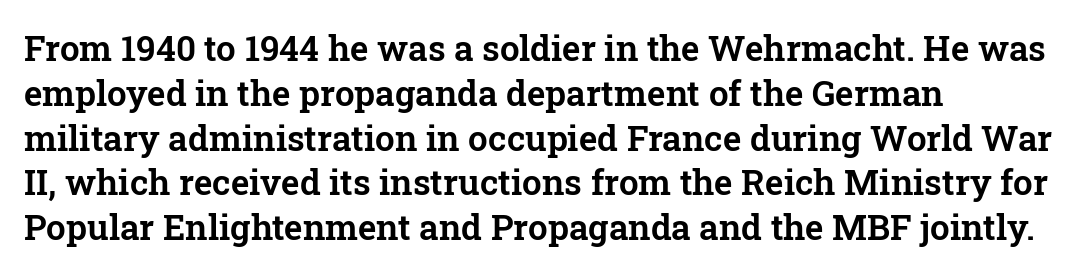
{"serif": "yes", "italic": "no", "width": "normal", "stroke_contrast": "low", "x_height": "medium", "monospaced": "no", "underline": "no", "align": "left", "line_spacing": "normal", "line_spacing_ratio": 1.28, "letter_spacing": "normal", "letter_spacing_em": 0.0, "glyph_px": 35}
